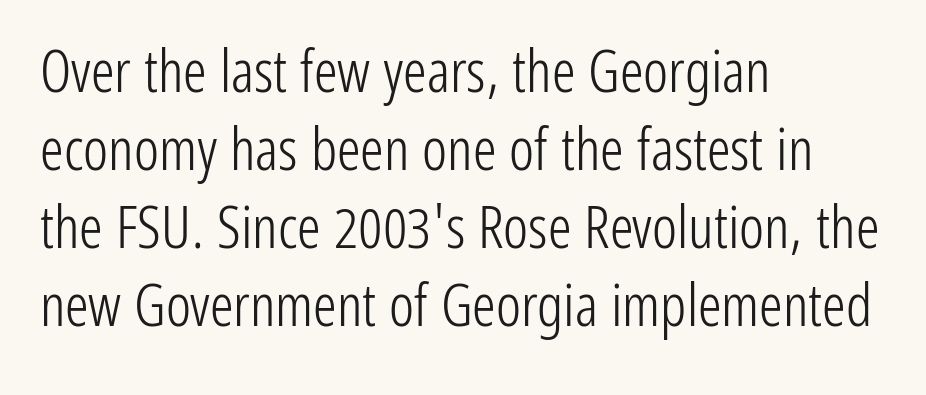
Q: Is the text bold? A: No.
Q: Is the text italic (slanted)? A: No, it is upright.
Q: Is the typeface a serif or a sans-serif typeface? A: Sans-serif.
Q: Is the text underlined? A: No.
Q: How is the paragraph aligned? A: Left-aligned.
Q: Is the spacing between letters normal or unusually wide? A: Normal.
Q: Is the spacing between lines tight, normal or loose? A: Normal.
Q: Width (condensed, normal, or wide)? A: Condensed.
Q: Stroke contrast? A: Low.
Q: x-height? A: Medium.
Q: Monospaced? A: No.
